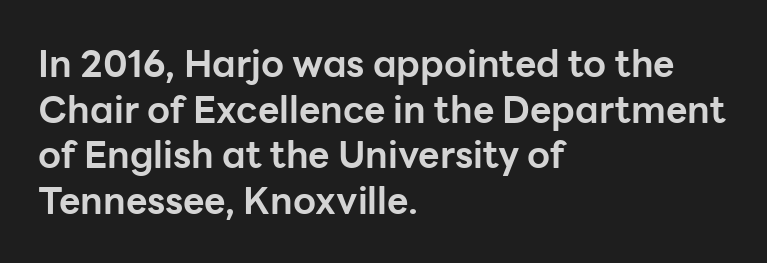
Quick note: underline off. Students, this is bold: see how much ink each stroke carries. These lines are rendered in a variable-pitch font. The letters stand straight up with perfectly vertical stems. This rendering employs a face without finishing strokes, i.e., a sans-serif.
